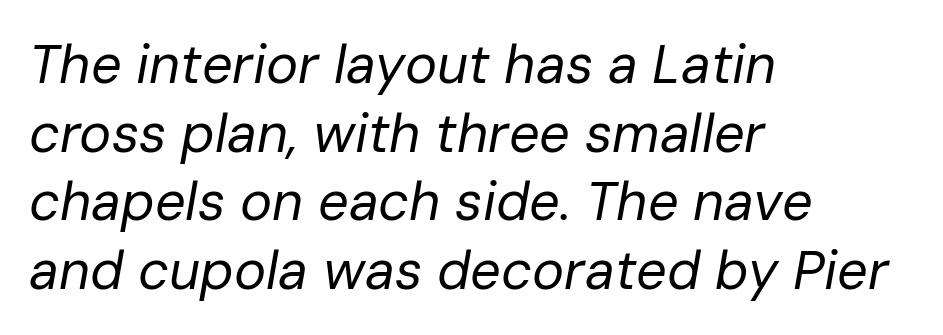
The image shows 54 px regular-weight type, italic (leaning right); set left-aligned, normal line spacing (1.27x), normal letter spacing, not underlined; low stroke contrast and a medium x-height.
